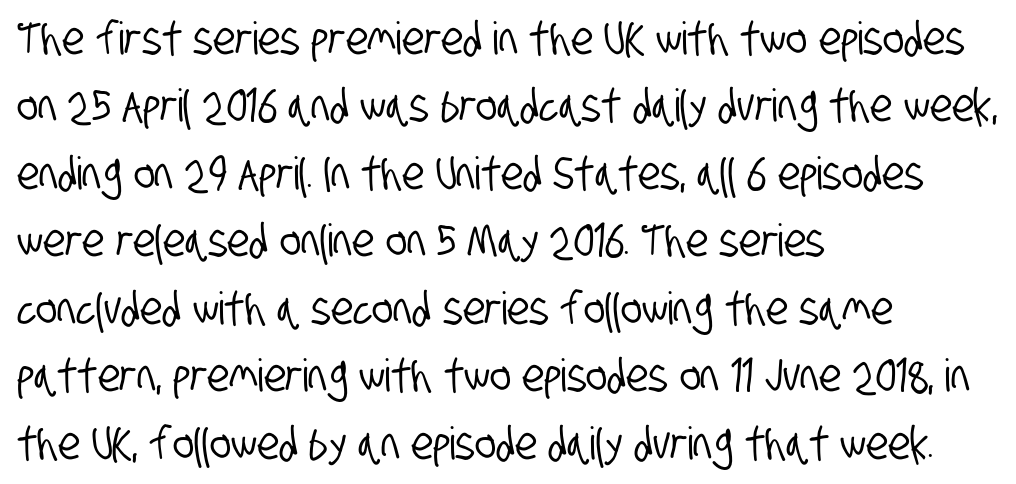
Looks like regular typesetting: each glyph gets only the width it needs. All the whitespace from short lines collects on the right. Summary of vertical rhythm: regular, with standard interline spacing. Note: no serifs on the glyphs.
